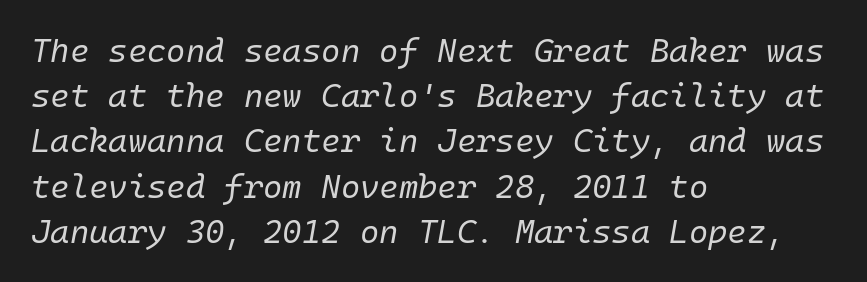
The image shows 33 px regular-weight type, italic (leaning right); set left-aligned, normal line spacing (1.37x), normal letter spacing, not underlined; low stroke contrast and a medium x-height.
